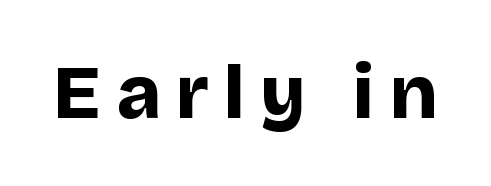
The image shows 76 px bold sans-serif type, upright; set unusually wide letter spacing (+0.2 em), not underlined; low stroke contrast and a large x-height.
